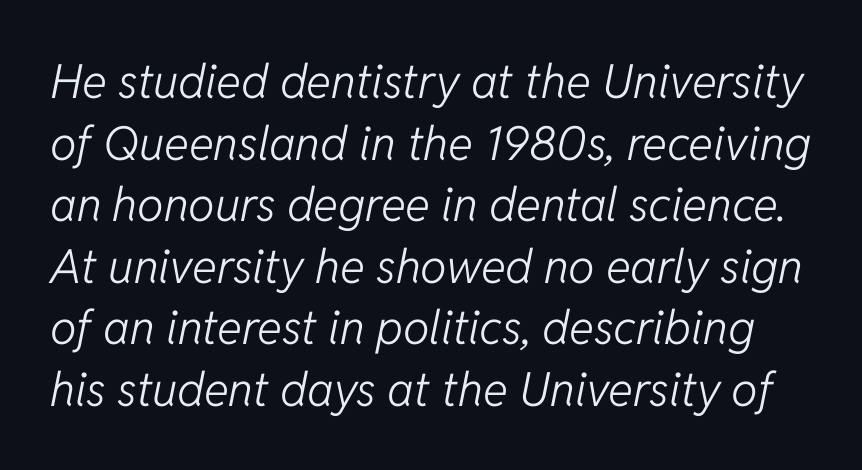
The space directly below the letters is spotless. Default kerning and tracking; the words read as compact shapes. Stroke thickness stays within the range of a standard reading face or lighter. Rows of type keep a routine distance in the vertical direction. Note the varied advance widths — an 'i' is clearly narrower than an 'm'. You can tell it's italic because the verticals aren't actually vertical.
